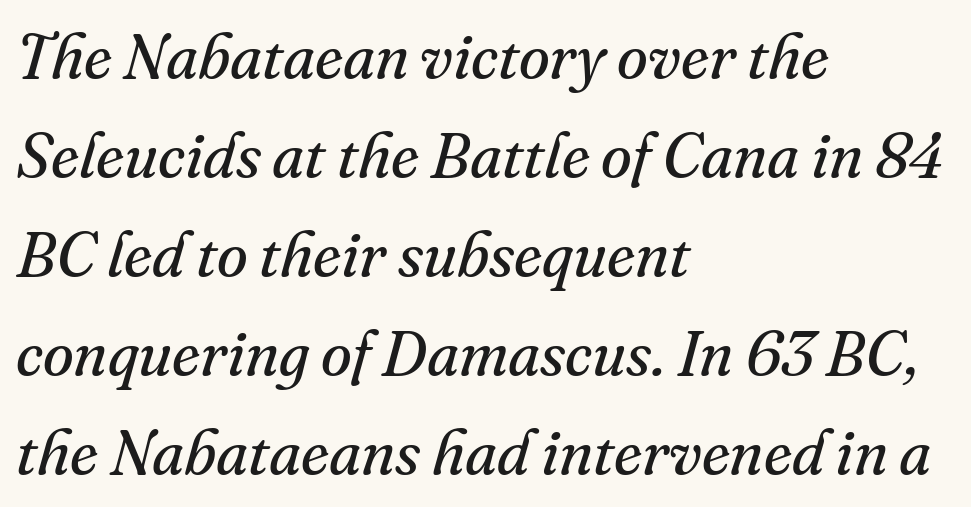
Q: Is the text bold? A: No.
Q: Is the text italic (slanted)? A: Yes, it leans right by about 16 degrees.
Q: Is the typeface a serif or a sans-serif typeface? A: Serif.
Q: Is the text underlined? A: No.
Q: How is the paragraph aligned? A: Left-aligned.
Q: Is the spacing between letters normal or unusually wide? A: Normal.
Q: Is the spacing between lines tight, normal or loose? A: Normal.
Q: Width (condensed, normal, or wide)? A: Normal.
Q: Stroke contrast? A: Medium.
Q: x-height? A: Small.
Q: Monospaced? A: No.
